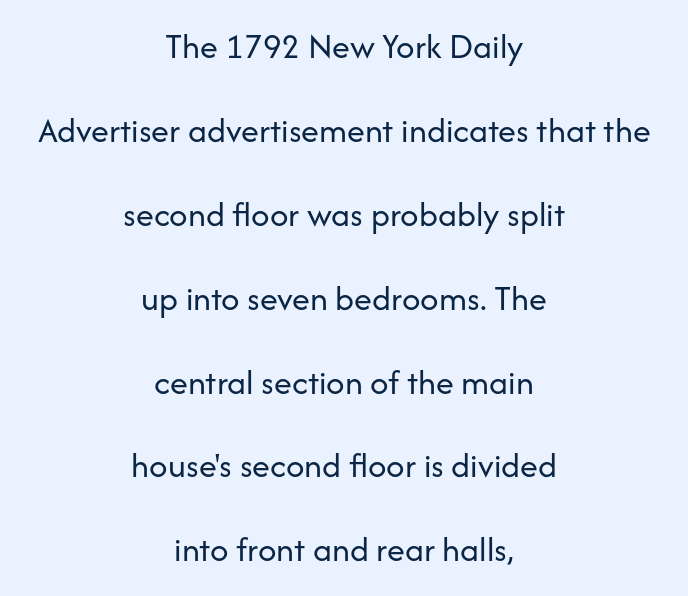
These lines are composed in type without serifs. Caption: standard tracking, unaltered. The lines are spread far apart with generous leading. These lines were composed using upright roman letters. A typesetter would call this proportional, since set widths differ per character. The letterforms sit at book weight or below.
